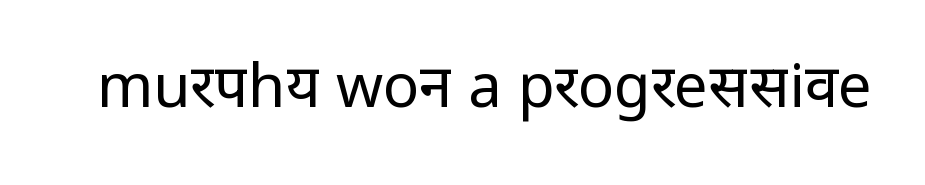
{"serif": "no", "italic": "no", "bold": "no", "weight": "regular", "width": "normal", "stroke_contrast": "low", "x_height": "medium", "monospaced": "no", "underline": "no", "letter_spacing": "normal", "letter_spacing_em": 0.0, "glyph_px": 60}
